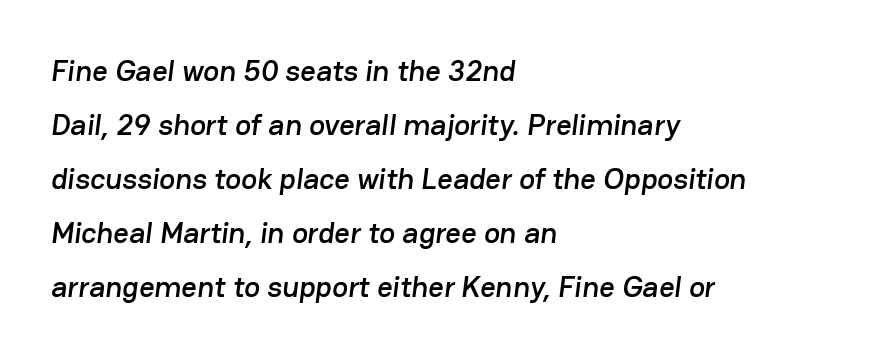
Q: Is the typeface a serif or a sans-serif typeface? A: Sans-serif.
Q: Is the text underlined? A: No.
Q: How is the paragraph aligned? A: Left-aligned.
Q: Is the spacing between letters normal or unusually wide? A: Normal.
Q: Width (condensed, normal, or wide)? A: Normal.
Q: Stroke contrast? A: Low.
Q: x-height? A: Medium.
Q: Monospaced? A: No.
